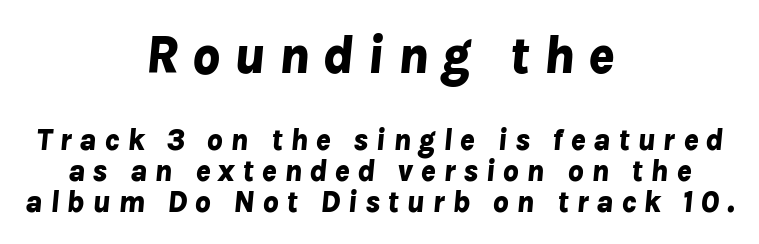
{"italic": "yes", "lean": "right", "slant_degrees": 8, "bold": "yes", "weight": "bold", "width": "normal", "stroke_contrast": "low", "x_height": "medium", "monospaced": "no", "underline": "no", "align": "center", "line_spacing": "tight", "line_spacing_ratio": 1.01, "letter_spacing": "wide", "letter_spacing_em": 0.24, "larger_block": "first", "size_ratio": 1.74, "glyph_px": 54}
